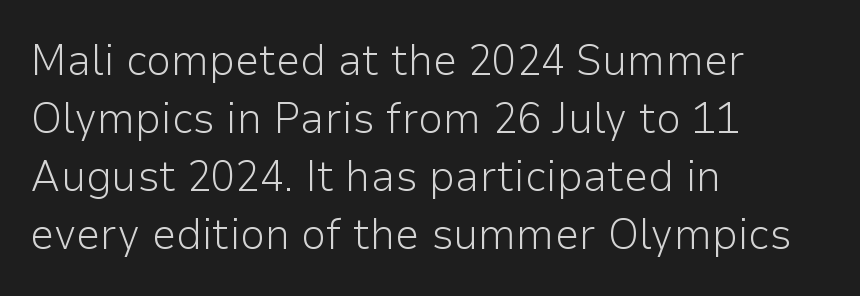
The image shows 44 px light sans-serif type, upright; set left-aligned, normal line spacing (1.32x), normal letter spacing, not underlined; low stroke contrast and a medium x-height.
